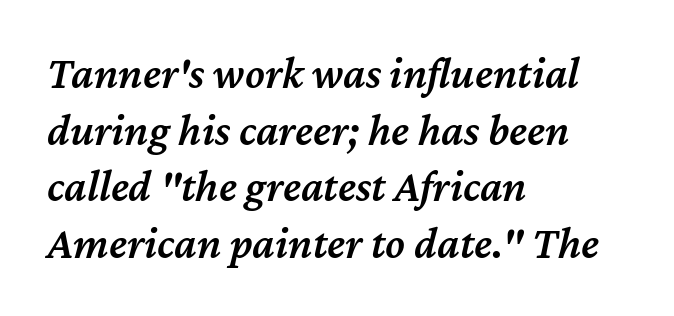
The image shows 45 px semibold type, italic (leaning right); set left-aligned, normal line spacing (1.26x), normal letter spacing, not underlined; medium stroke contrast and a medium x-height.
